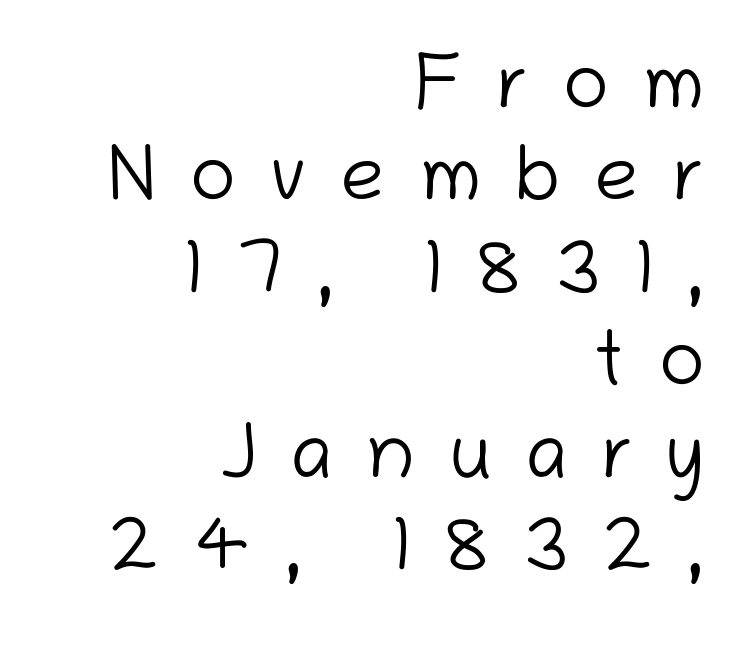
The image shows 77 px light sans-serif type, upright; set right-aligned, line spacing 1.2x, unusually wide letter spacing (+0.45 em), not underlined; low stroke contrast and a medium x-height.
